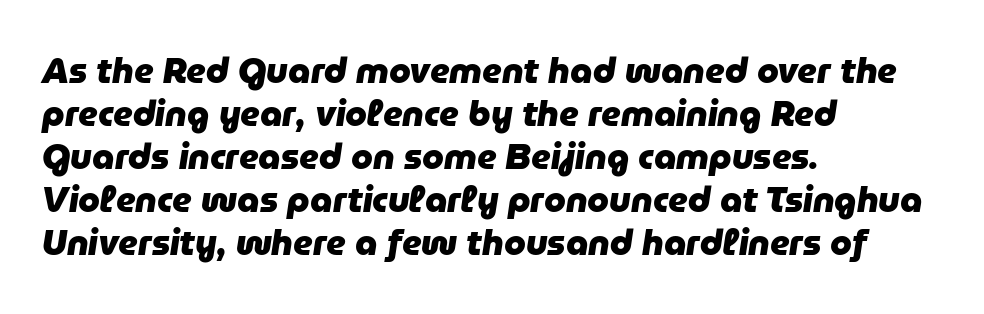
{"italic": "yes", "lean": "right", "slant_degrees": 9, "bold": "yes", "weight": "heavy", "width": "normal", "stroke_contrast": "low", "x_height": "medium", "monospaced": "no", "underline": "no", "align": "left", "line_spacing_ratio": 1.23, "letter_spacing": "normal", "letter_spacing_em": 0.0, "glyph_px": 35}
